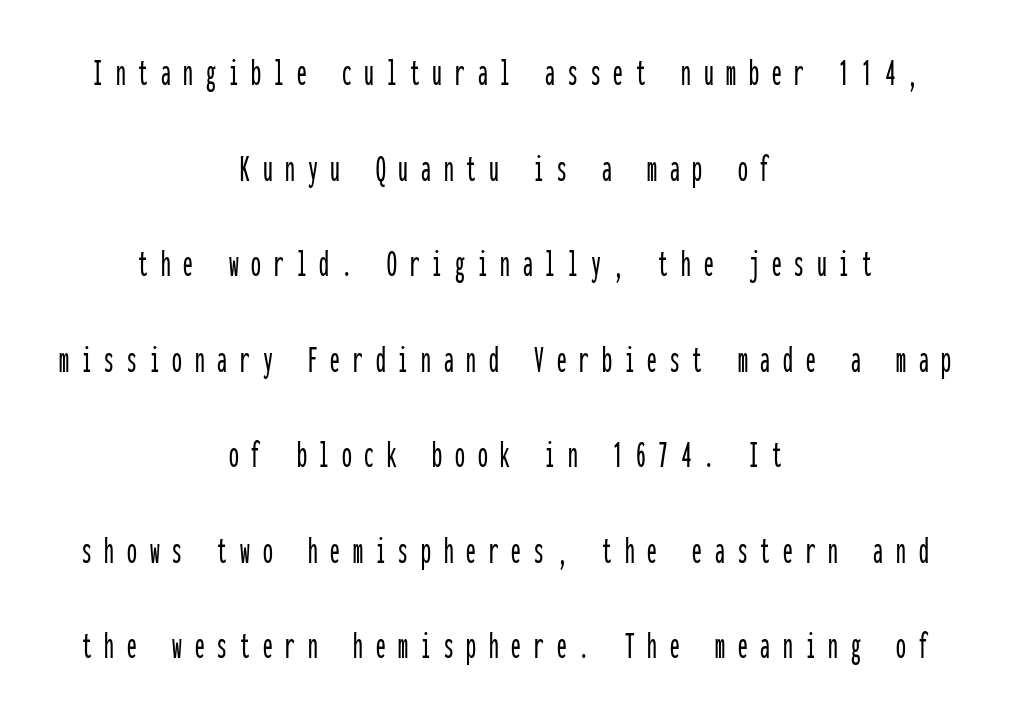
This sample has the even, mechanical cadence of fixed-width lettering. This sample uses expanded letter spacing, leaving extra air between glyphs. One glance says open: line gaps are wider than usual. The paragraph shown floats in the horizontal middle. To sum up the face: it is a sans, with no serifs.
